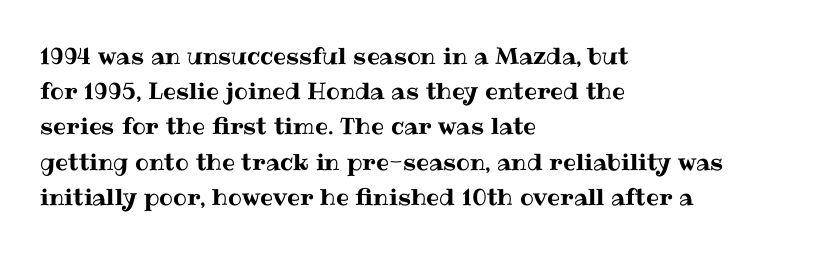
The designer left line spacing at the default. The face used here is rendered with its standard letterfit. The letters stand upright; this is a roman face. The rag falls on the right side of this text block. The words here are not underlined.
